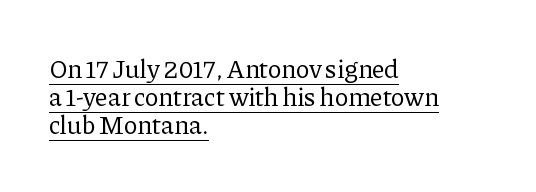
The image shows 26 px text type, upright; set left-aligned, tight line spacing (1.07x), normal letter spacing, underlined.
